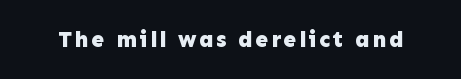
The image shows 23 px bold type, upright; set not underlined.
